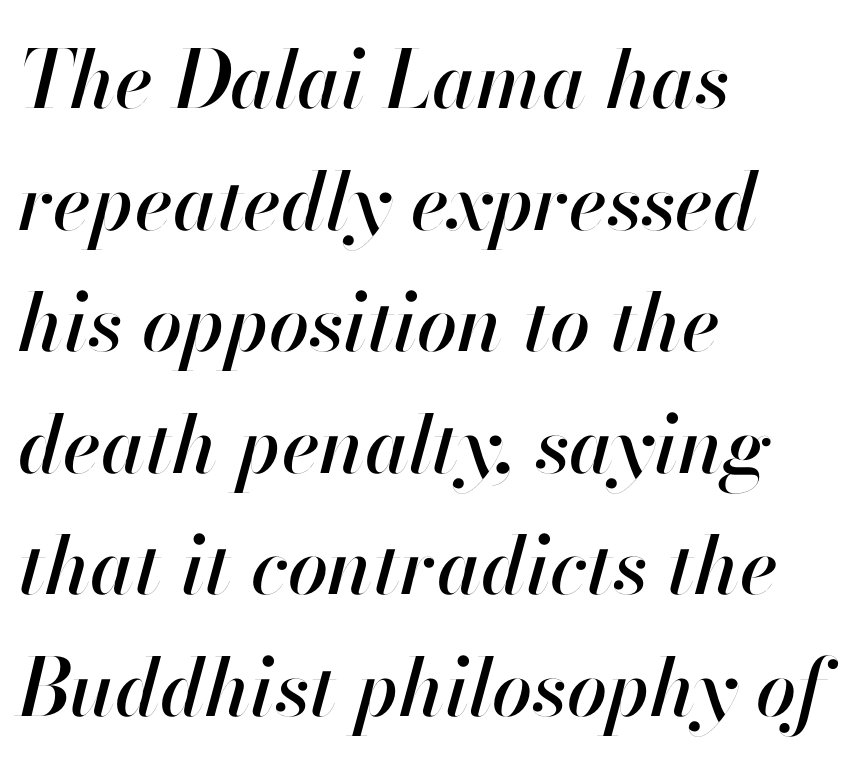
Q: Is the text italic (slanted)? A: Yes, it leans right by about 13 degrees.
Q: Is the text underlined? A: No.
Q: How is the paragraph aligned? A: Left-aligned.
Q: Is the spacing between letters normal or unusually wide? A: Normal.
Q: Is the spacing between lines tight, normal or loose? A: Normal.
Q: Width (condensed, normal, or wide)? A: Normal.
Q: Stroke contrast? A: High.
Q: x-height? A: Small.
Q: Monospaced? A: No.
